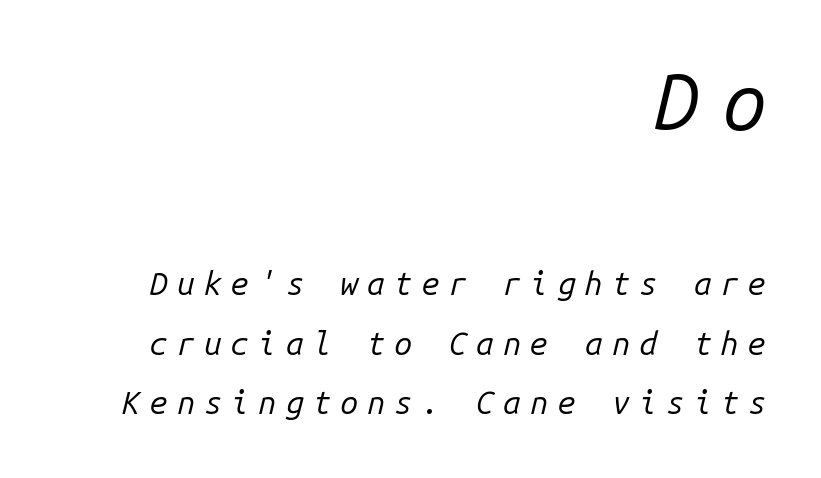
The image shows 79 px regular-weight type, italic (leaning right), monospaced; set right-aligned, line spacing 1.85x, unusually wide letter spacing (+0.29 em), not underlined; the first (top) block is 2.47x larger; low stroke contrast and a medium x-height.
